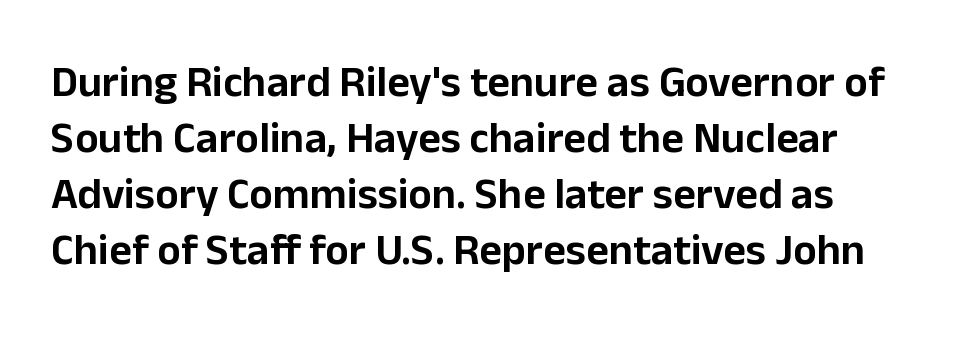
The image shows 44 px sans-serif type, upright; set left-aligned, normal line spacing (1.27x), normal letter spacing, not underlined; low stroke contrast and a medium x-height.
